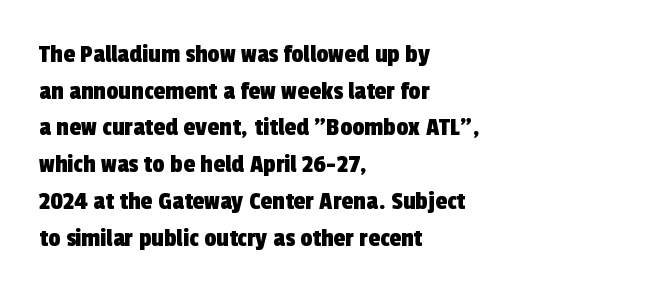
The area under the type is left untouched. Line beginnings align vertically; line endings do not. Each new line begins a customary step beneath the previous one. Nothing unusual about the tracking: characters are spaced as the font intends.
